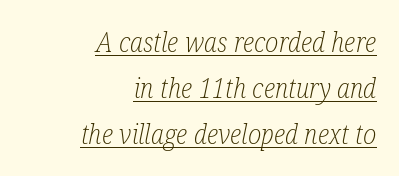
The image shows 27 px text type, italic (leaning right); set right-aligned, line spacing 1.71x, normal letter spacing, underlined.
